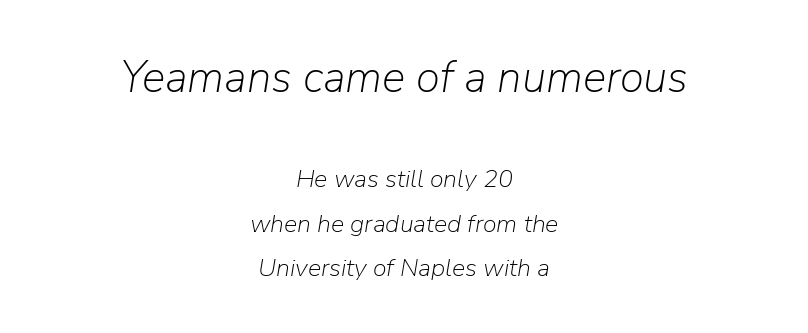
{"italic": "yes", "lean": "right", "slant_degrees": 9, "bold": "no", "weight": "light", "width": "normal", "stroke_contrast": "low", "x_height": "medium", "monospaced": "no", "underline": "no", "align": "center", "line_spacing_ratio": 1.79, "letter_spacing": "normal", "letter_spacing_em": 0.0, "larger_block": "first", "size_ratio": 1.76, "glyph_px": 44}
